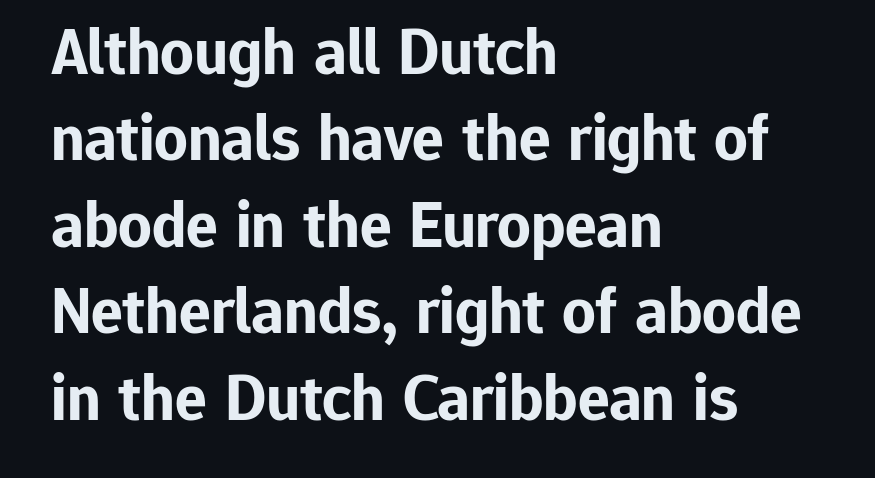
Q: Is the text bold? A: Yes.
Q: Is the text italic (slanted)? A: No, it is upright.
Q: Is the typeface a serif or a sans-serif typeface? A: Sans-serif.
Q: Is the text underlined? A: No.
Q: How is the paragraph aligned? A: Left-aligned.
Q: Is the spacing between letters normal or unusually wide? A: Normal.
Q: Is the spacing between lines tight, normal or loose? A: Normal.
Q: Width (condensed, normal, or wide)? A: Normal.
Q: Stroke contrast? A: Low.
Q: x-height? A: Medium.
Q: Monospaced? A: No.
